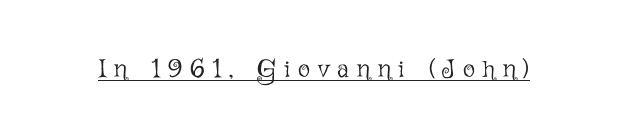
The image shows 25 px text type, upright; set unusually wide letter spacing (+0.32 em), underlined.
